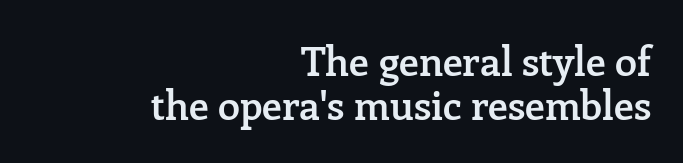
Q: Is the text bold? A: Semi-bold.
Q: Is the text italic (slanted)? A: No, it is upright.
Q: Is the typeface a serif or a sans-serif typeface? A: Serif.
Q: Is the text underlined? A: No.
Q: How is the paragraph aligned? A: Right-aligned.
Q: Is the spacing between letters normal or unusually wide? A: Normal.
Q: Is the spacing between lines tight, normal or loose? A: Tight.
Q: Width (condensed, normal, or wide)? A: Normal.
Q: Stroke contrast? A: Low.
Q: x-height? A: Medium.
Q: Monospaced? A: No.
